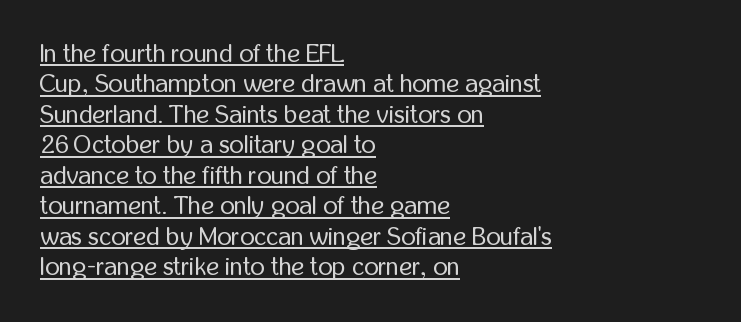
The image shows 25 px text type, upright; set left-aligned, line spacing 1.22x, normal letter spacing, underlined.
